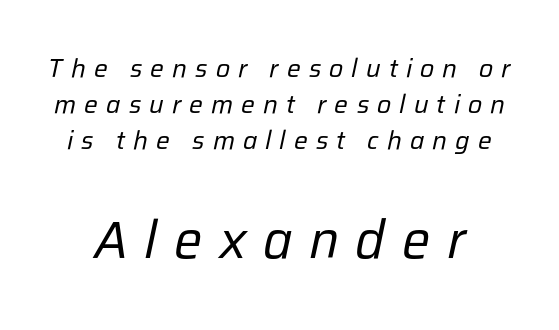
The image shows 53 px regular-weight type, italic (leaning right); set normal line spacing (1.38x), unusually wide letter spacing (+0.31 em), not underlined; the second (bottom) block is 2.04x larger; low stroke contrast and a medium x-height.
